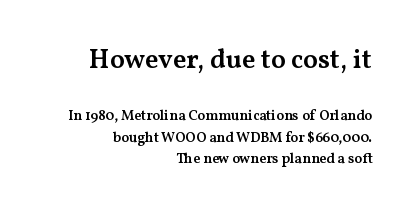
One glance says typical: line gaps are just what's usual. Whoever set this made the first block the dominant, larger element. A student would call this right alignment; a typographer would say flush right, rag left. Style check: upright.
